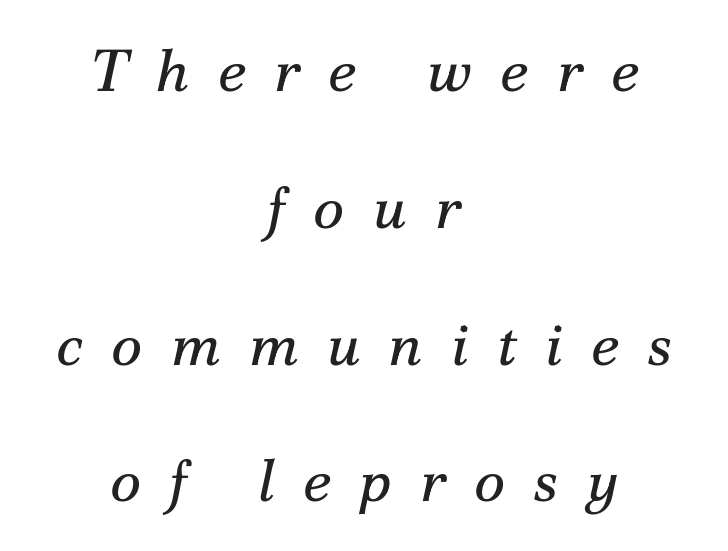
{"serif": "yes", "italic": "yes", "lean": "right", "slant_degrees": 12, "bold": "no", "weight": "regular", "width": "normal", "stroke_contrast": "medium", "x_height": "small", "monospaced": "no", "underline": "no", "align": "center", "line_spacing": "loose", "line_spacing_ratio": 2.28, "letter_spacing": "wide", "letter_spacing_em": 0.47, "glyph_px": 60}
